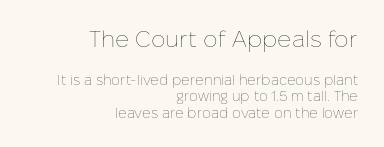
{"italic": "no", "bold": "no", "underline": "no", "align": "right", "line_spacing_ratio": 1.18, "letter_spacing": "normal", "letter_spacing_em": 0.0, "larger_block": "first", "size_ratio": 1.64, "glyph_px": 23}
